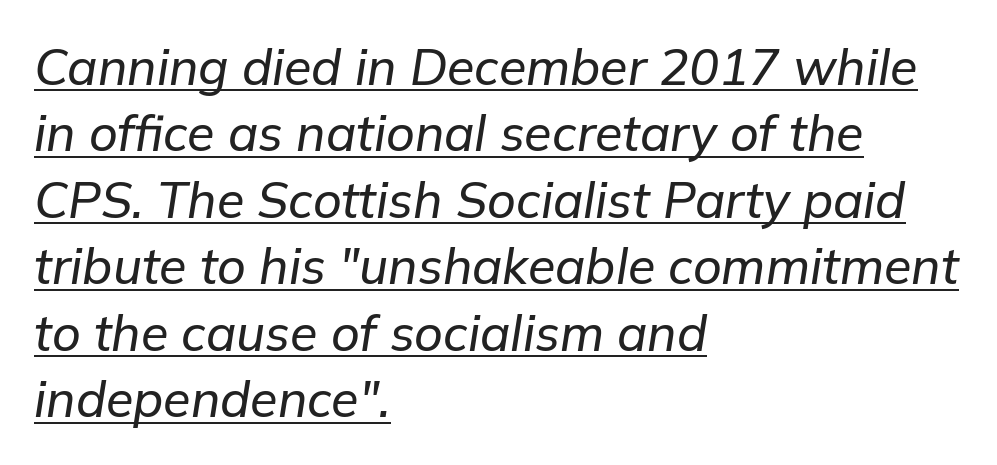
{"italic": "yes", "lean": "right", "slant_degrees": 9, "width": "normal", "stroke_contrast": "low", "x_height": "medium", "monospaced": "no", "underline": "yes", "align": "left", "line_spacing": "normal", "line_spacing_ratio": 1.33, "letter_spacing": "normal", "letter_spacing_em": 0.0, "glyph_px": 50}
